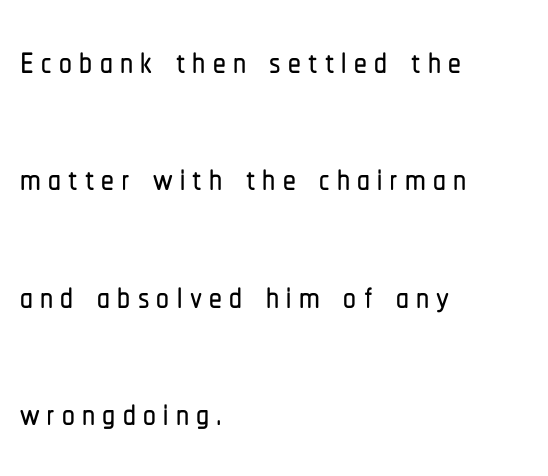
Every character sits straight up, as roman type does. Type without underlining. The lines are quadded left. The rendering shows plain stroke endings on the letterforms — a sans-serif design. The block of text is sparse from top to bottom, with ample space between rows. These lines are rendered in a variable-pitch font.
